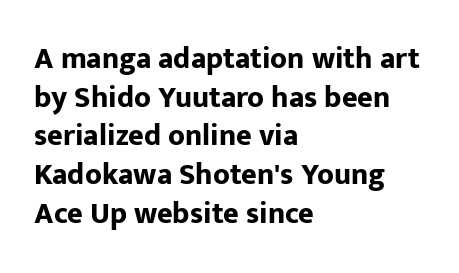
The rows are spaced the way most documents space them. Character widths vary here, with narrow letters taking less room than wide ones. Italic: no, the glyphs are upright roman. The passage shown has conventional tracking throughout.
